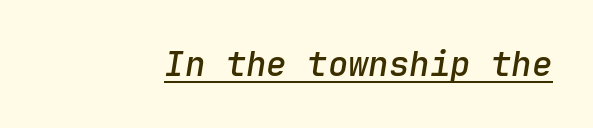
In designer terms, the underline attribute is active on this setting. You can tell it's italic because the verticals aren't actually vertical. Looks like terminal output: every glyph gets an equal slot. Here the glyphs are tracked normally, forming tight word shapes. Firm but not heavy-handed strokes: this text is semibold.
